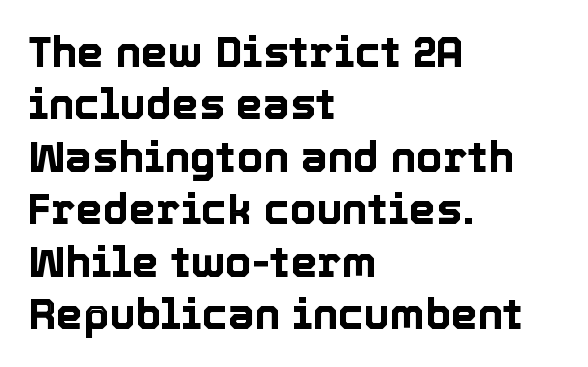
{"italic": "no", "width": "normal", "x_height": "medium", "monospaced": "no", "underline": "no", "align": "left", "line_spacing_ratio": 1.22, "letter_spacing": "normal", "letter_spacing_em": 0.0, "glyph_px": 43}
